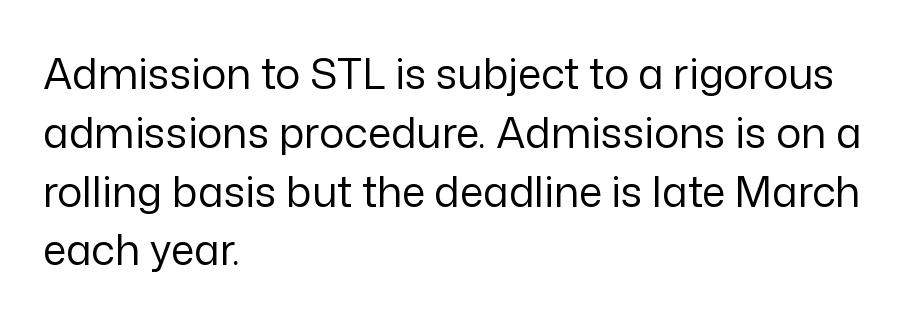
Q: Is the text bold? A: No.
Q: Is the text italic (slanted)? A: No, it is upright.
Q: Is the typeface a serif or a sans-serif typeface? A: Sans-serif.
Q: Is the text underlined? A: No.
Q: How is the paragraph aligned? A: Left-aligned.
Q: Is the spacing between letters normal or unusually wide? A: Normal.
Q: Is the spacing between lines tight, normal or loose? A: Normal.
Q: Width (condensed, normal, or wide)? A: Normal.
Q: Stroke contrast? A: Low.
Q: x-height? A: Medium.
Q: Monospaced? A: No.
